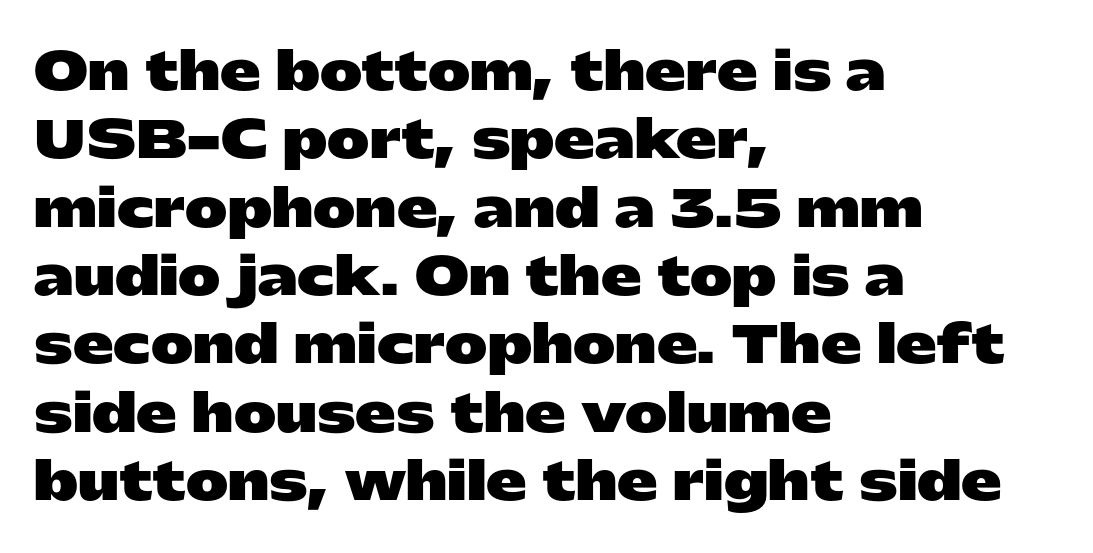
Q: Is the text bold? A: Yes.
Q: Is the text italic (slanted)? A: No, it is upright.
Q: Is the typeface a serif or a sans-serif typeface? A: Sans-serif.
Q: Is the text underlined? A: No.
Q: How is the paragraph aligned? A: Left-aligned.
Q: Is the spacing between letters normal or unusually wide? A: Normal.
Q: Is the spacing between lines tight, normal or loose? A: Normal.
Q: Width (condensed, normal, or wide)? A: Wide.
Q: Stroke contrast? A: Low.
Q: x-height? A: Medium.
Q: Monospaced? A: No.
